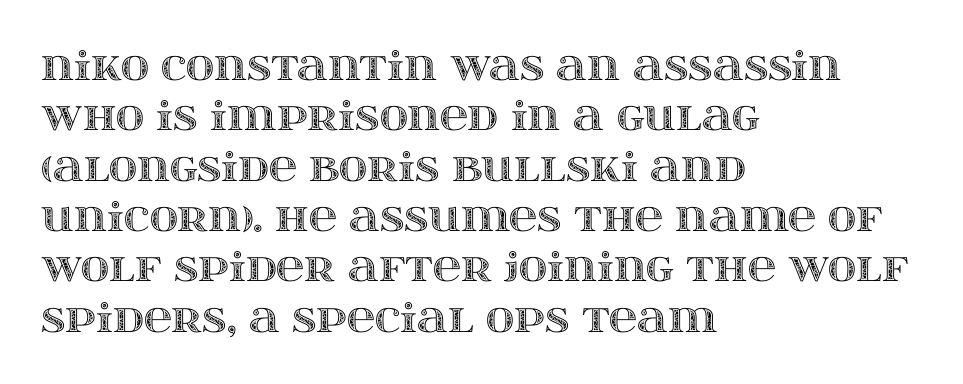
The image shows 39 px wide type, upright; set left-aligned, normal line spacing (1.29x), normal letter spacing, not underlined; a large x-height.
